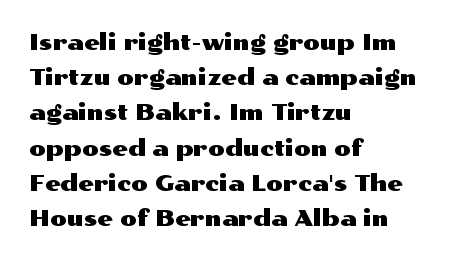
Q: Is the text italic (slanted)? A: No, it is upright.
Q: Is the text underlined? A: No.
Q: How is the paragraph aligned? A: Left-aligned.
Q: Is the spacing between letters normal or unusually wide? A: Normal.
Q: Is the spacing between lines tight, normal or loose? A: Normal.
